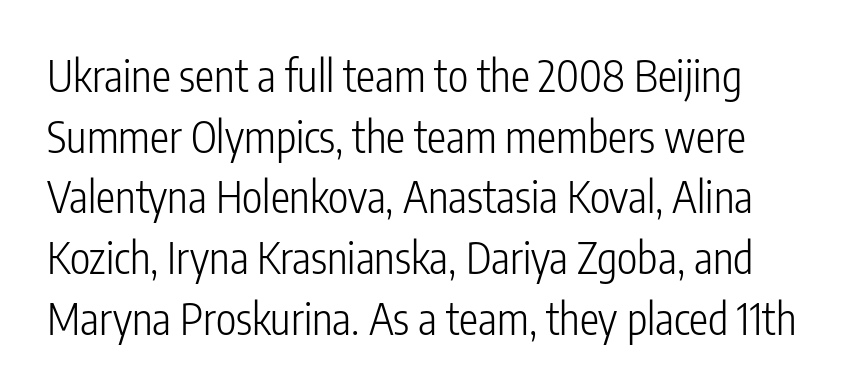
The image shows 43 px light, condensed sans-serif type, upright; set normal line spacing (1.41x), normal letter spacing, not underlined; low stroke contrast and a medium x-height.
